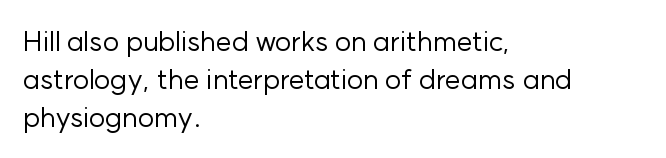
Summary of vertical rhythm: regular, with standard interline spacing. The strip under each line holds only bare page. Is this a fixed-width face? No — the glyphs have proportional, varying widths. What kind of face is this? One without serifs — a sans.
